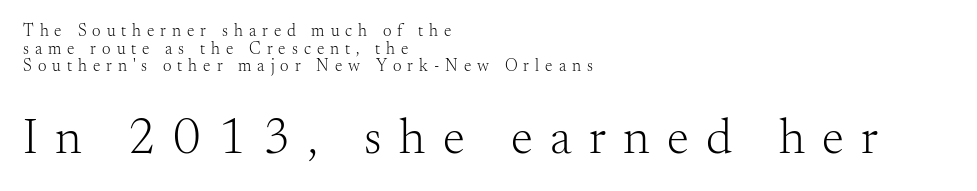
Only glyphs here, with clear space below each row. The passage shown stacks its lines with hardly any gap. Type style note: has serifs. Honestly, the letter spacing is so wide it's the main thing you notice. The lines in this sample share a left origin and differ only in where they stop.
